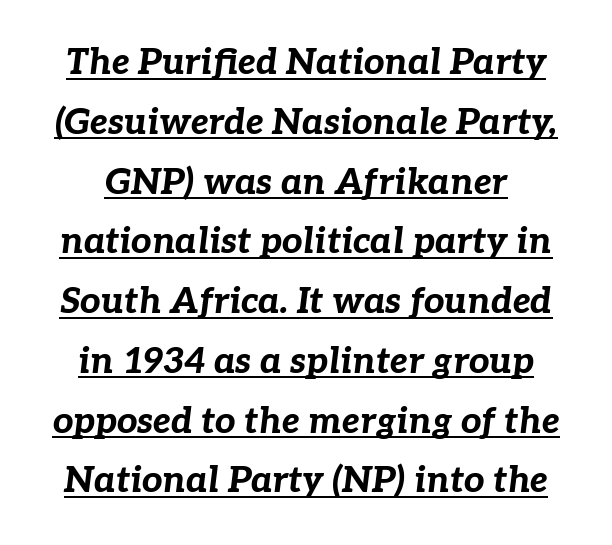
{"italic": "yes", "lean": "right", "slant_degrees": 7, "bold": "yes", "weight": "bold", "width": "normal", "stroke_contrast": "low", "x_height": "medium", "monospaced": "no", "underline": "yes", "line_spacing": "normal", "line_spacing_ratio": 1.66, "letter_spacing": "normal", "letter_spacing_em": 0.0, "glyph_px": 36}
